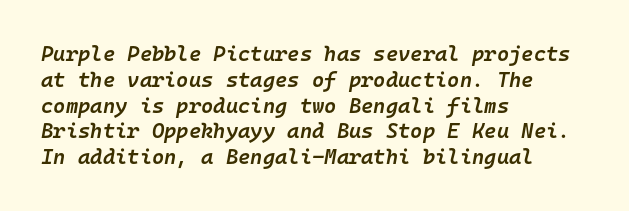
Q: Is the text bold? A: Semi-bold.
Q: Is the text italic (slanted)? A: Yes, it leans right by about 10 degrees.
Q: Is the text underlined? A: No.
Q: How is the paragraph aligned? A: Left-aligned.
Q: Is the spacing between letters normal or unusually wide? A: Normal.
